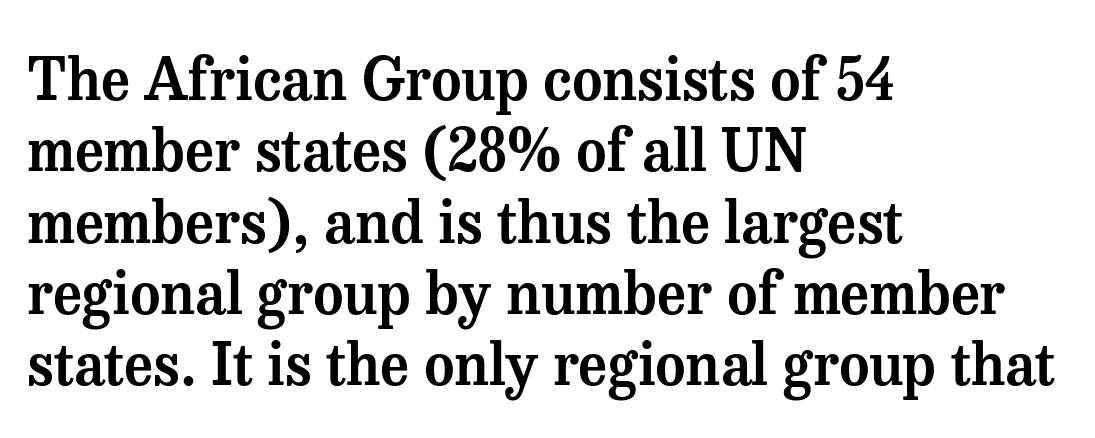
Q: Is the text italic (slanted)? A: No, it is upright.
Q: Is the typeface a serif or a sans-serif typeface? A: Serif.
Q: Is the text underlined? A: No.
Q: How is the paragraph aligned? A: Left-aligned.
Q: Is the spacing between letters normal or unusually wide? A: Normal.
Q: Width (condensed, normal, or wide)? A: Normal.
Q: Stroke contrast? A: Medium.
Q: x-height? A: Medium.
Q: Monospaced? A: No.
